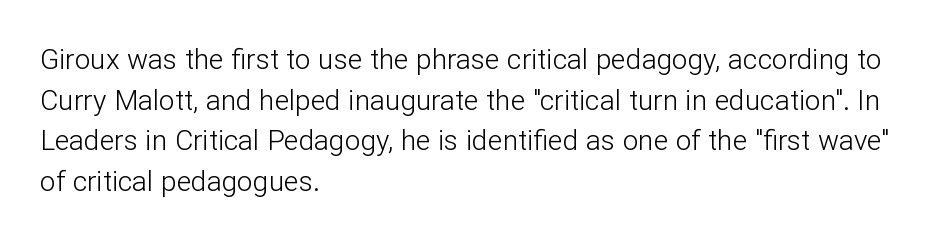
The image shows 28 px light sans-serif type, upright; set left-aligned, normal line spacing (1.45x), normal letter spacing, not underlined; low stroke contrast and a medium x-height.
